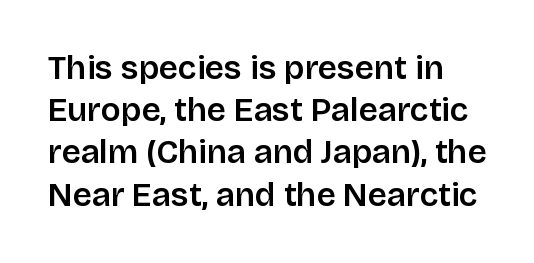
A roman cut, with each character standing at attention. Rule under the text: the space is simply empty. Is this a sans? Yes — the strokes have no serifs. Varying glyph widths throughout — classic text-font behaviour.
